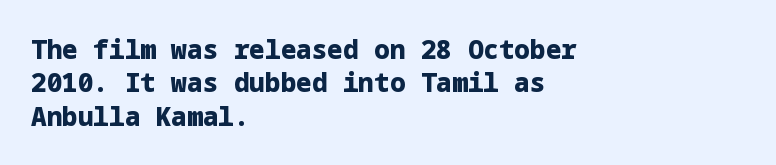
Q: Is the text bold? A: Yes.
Q: Is the text italic (slanted)? A: No, it is upright.
Q: Is the text underlined? A: No.
Q: How is the paragraph aligned? A: Left-aligned.
Q: Is the spacing between letters normal or unusually wide? A: Normal.
Q: Is the spacing between lines tight, normal or loose? A: Normal.
